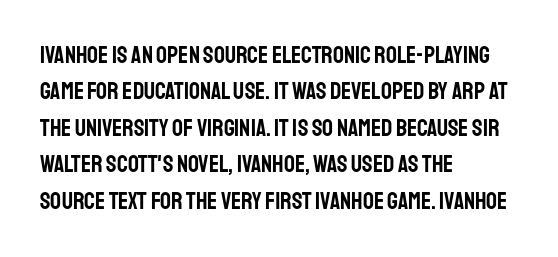
A normal amount of white space separates one row of letters from the next. Is there any slant? The stems are plumb. Nobody touched the tracking dial on this one. Quick note: underline off.
